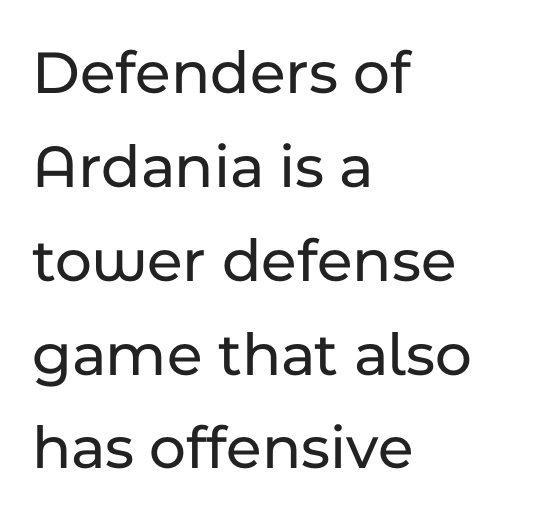
{"serif": "no", "italic": "no", "width": "normal", "stroke_contrast": "low", "x_height": "medium", "monospaced": "no", "underline": "no", "align": "left", "line_spacing": "normal", "line_spacing_ratio": 1.49, "letter_spacing": "normal", "letter_spacing_em": 0.0, "glyph_px": 63}
